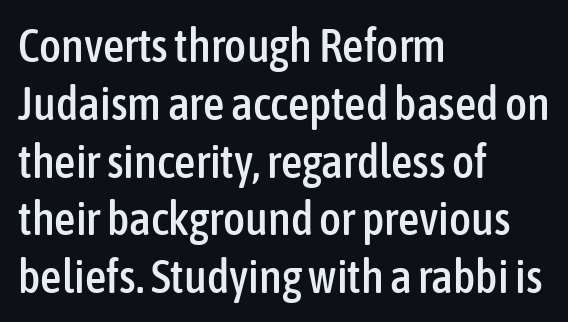
The image shows 47 px condensed sans-serif type, upright; set left-aligned, line spacing 1.23x, normal letter spacing, not underlined; low stroke contrast and a medium x-height.
